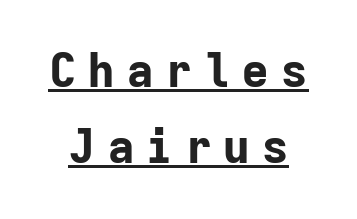
{"serif": "no", "italic": "no", "bold": "yes", "weight": "bold", "width": "normal", "stroke_contrast": "low", "x_height": "medium", "monospaced": "yes", "underline": "yes", "line_spacing": "normal", "line_spacing_ratio": 1.62, "letter_spacing": "wide", "letter_spacing_em": 0.22, "glyph_px": 47}
